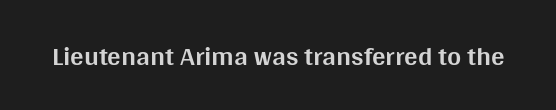
Q: Is the text bold? A: Yes.
Q: Is the text italic (slanted)? A: No, it is upright.
Q: Is the text underlined? A: No.
Q: Is the spacing between letters normal or unusually wide? A: Normal.
